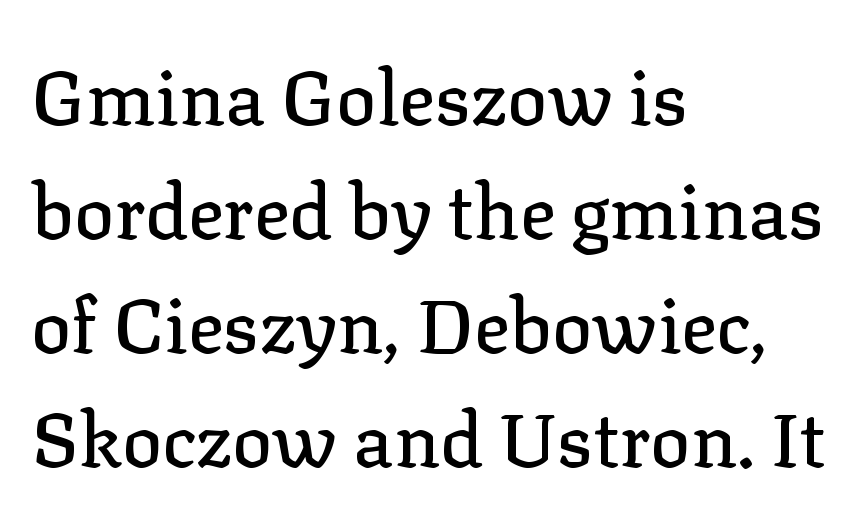
Plain, unruled lines of type. Ordinary non-slanted type is in use. The tracking reads as untouched default to a designer's eye. Leading: standard.
